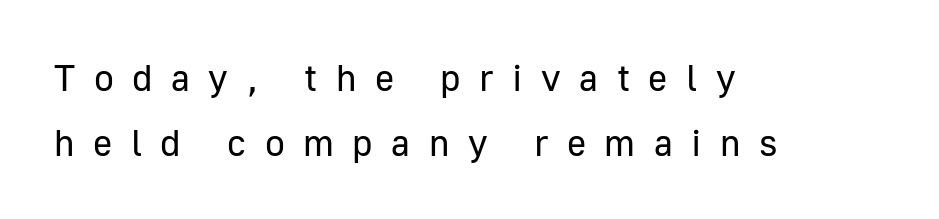
{"serif": "no", "italic": "no", "bold": "no", "weight": "regular", "width": "normal", "stroke_contrast": "low", "x_height": "medium", "monospaced": "no", "underline": "no", "align": "left", "line_spacing_ratio": 1.75, "letter_spacing": "wide", "letter_spacing_em": 0.5, "glyph_px": 37}
